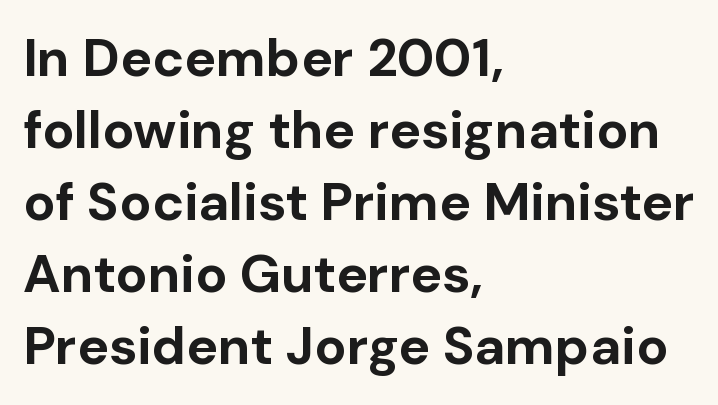
{"serif": "no", "italic": "no", "bold": "yes", "weight": "bold", "width": "normal", "stroke_contrast": "low", "x_height": "medium", "monospaced": "no", "underline": "no", "align": "left", "line_spacing": "normal", "line_spacing_ratio": 1.36, "letter_spacing": "normal", "letter_spacing_em": 0.0, "glyph_px": 53}
